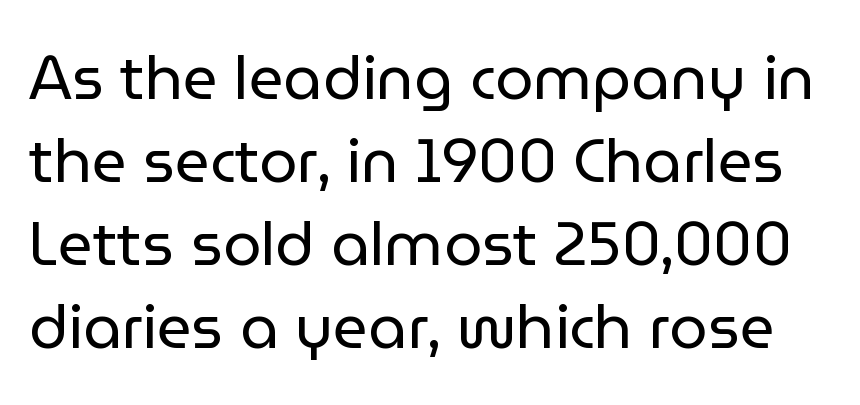
Q: Is the text bold? A: No.
Q: Is the text italic (slanted)? A: No, it is upright.
Q: Is the typeface a serif or a sans-serif typeface? A: Sans-serif.
Q: Is the text underlined? A: No.
Q: Is the spacing between letters normal or unusually wide? A: Normal.
Q: Is the spacing between lines tight, normal or loose? A: Normal.
Q: Width (condensed, normal, or wide)? A: Normal.
Q: Stroke contrast? A: Low.
Q: x-height? A: Medium.
Q: Monospaced? A: No.
